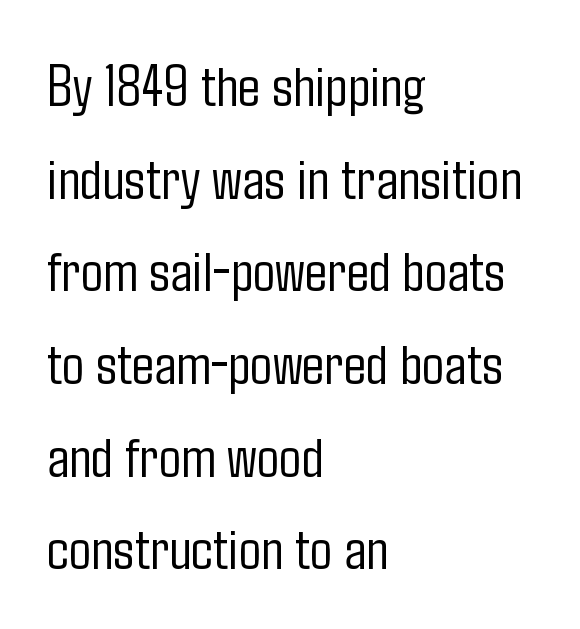
{"serif": "no", "italic": "no", "bold": "no", "weight": "light", "width": "condensed", "stroke_contrast": "low", "x_height": "medium", "monospaced": "no", "underline": "no", "align": "left", "line_spacing": "normal", "line_spacing_ratio": 1.57, "letter_spacing": "normal", "letter_spacing_em": 0.0, "glyph_px": 59}
